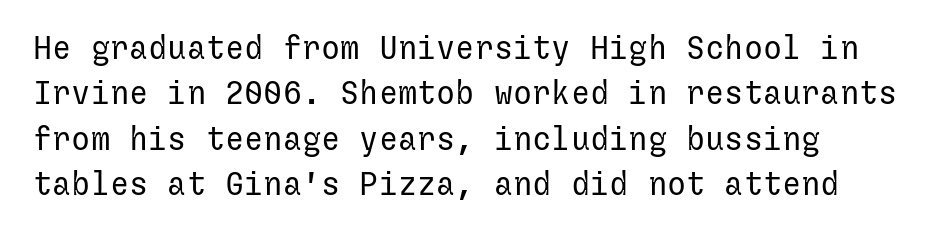
The image shows 32 px regular-weight sans-serif type, upright; set left-aligned, normal line spacing (1.42x), normal letter spacing, not underlined; low stroke contrast and a medium x-height.
